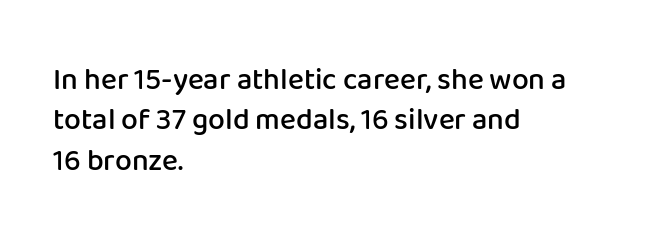
The image shows 30 px semibold sans-serif type, upright; set left-aligned, normal line spacing (1.35x), normal letter spacing, not underlined; low stroke contrast and a medium x-height.
